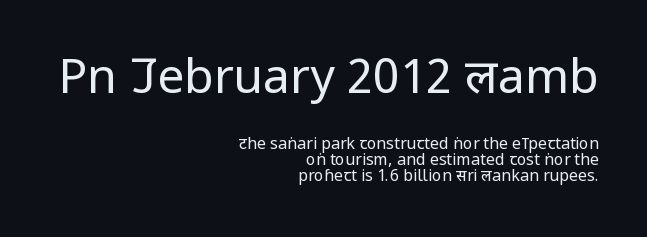
The words here are not underlined. Rows of type sit shoulder to shoulder in the vertical direction. Layout note: lines flush right. Do the characters align in a grid? No, the font is proportional.
